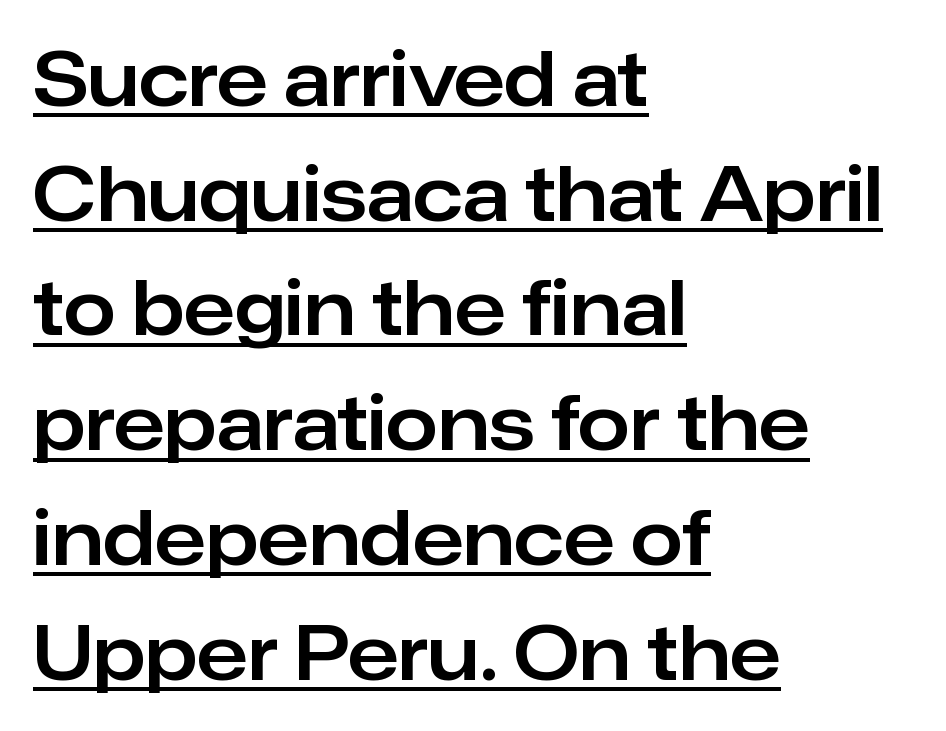
Standard letterfit; no display-style spreading of the glyphs. This block has exactly the height ordinary leading produces. The passage shown is typeset with a sans-serif family. Note the varied advance widths — an 'i' is clearly narrower than an 'm'. Layout note: lines flush left.
